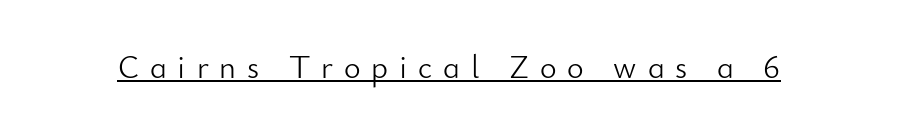
Q: Is the text bold? A: No.
Q: Is the text italic (slanted)? A: No, it is upright.
Q: Is the typeface a serif or a sans-serif typeface? A: Sans-serif.
Q: Is the text underlined? A: Yes.
Q: Is the spacing between letters normal or unusually wide? A: Unusually wide.
Q: Width (condensed, normal, or wide)? A: Normal.
Q: Stroke contrast? A: Low.
Q: x-height? A: Small.
Q: Monospaced? A: No.
